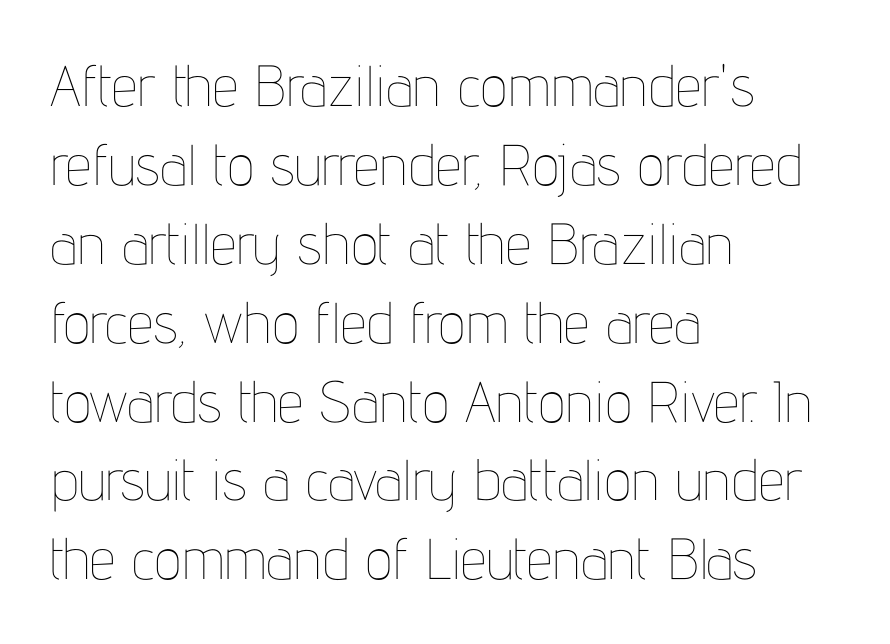
Q: Is the text bold? A: No.
Q: Is the text italic (slanted)? A: No, it is upright.
Q: Is the text underlined? A: No.
Q: How is the paragraph aligned? A: Left-aligned.
Q: Is the spacing between letters normal or unusually wide? A: Normal.
Q: Is the spacing between lines tight, normal or loose? A: Normal.
Q: Width (condensed, normal, or wide)? A: Condensed.
Q: Stroke contrast? A: Low.
Q: x-height? A: Medium.
Q: Monospaced? A: No.
